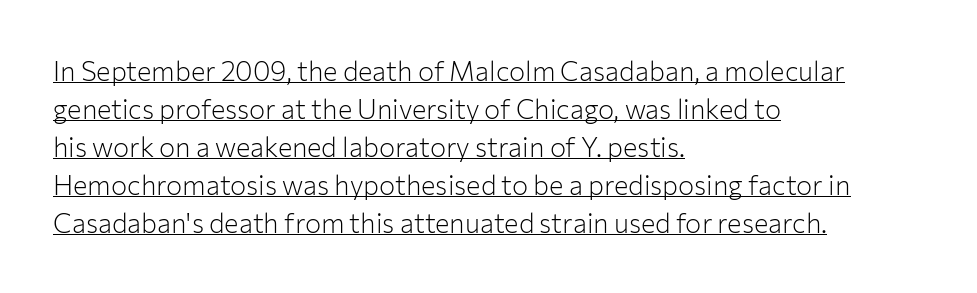
The image shows 27 px text type, upright; set left-aligned, normal line spacing (1.41x), normal letter spacing, underlined.
